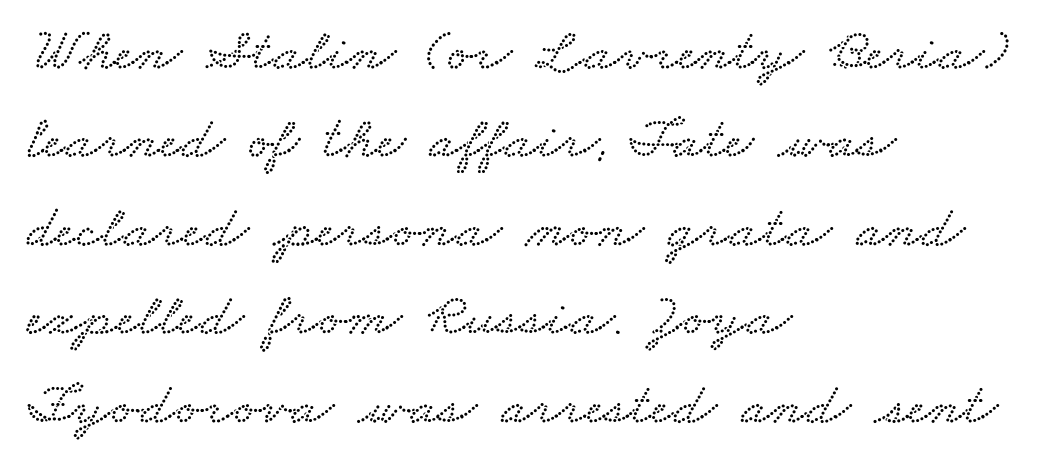
Nothing unusual about the tracking: characters are spaced as the font intends. Spacing verdict: proportional, widths tailored to each character. One-word summary of the alignment: left. Words float on clear page, feet unadorned. In terms of leading, this rendering sits right in the middle.
